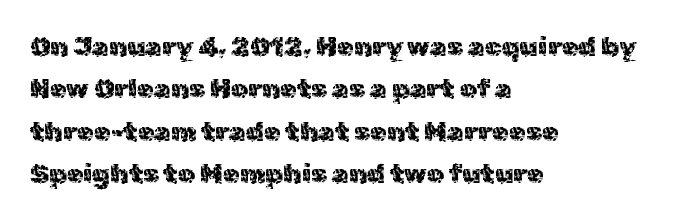
{"italic": "no", "bold": "no", "underline": "no", "align": "left", "line_spacing": "normal", "line_spacing_ratio": 1.57, "letter_spacing": "normal", "letter_spacing_em": 0.0, "glyph_px": 27}
